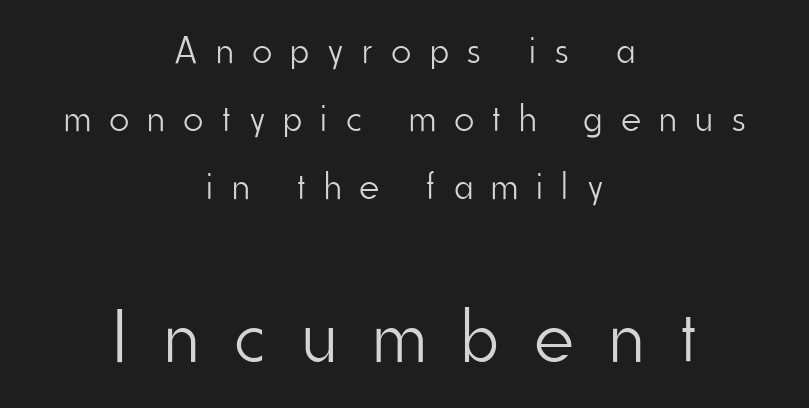
The image shows 75 px light, condensed sans-serif type, upright; set centered, line spacing 1.79x, unusually wide letter spacing (+0.5 em), not underlined; the second (bottom) block is 1.97x larger; low stroke contrast and a small x-height.
